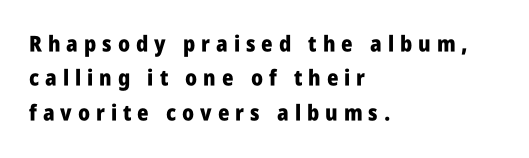
Q: Is the text bold? A: Yes.
Q: Is the text italic (slanted)? A: No, it is upright.
Q: Is the text underlined? A: No.
Q: How is the paragraph aligned? A: Left-aligned.
Q: Is the spacing between letters normal or unusually wide? A: Unusually wide.
Q: Is the spacing between lines tight, normal or loose? A: Normal.
